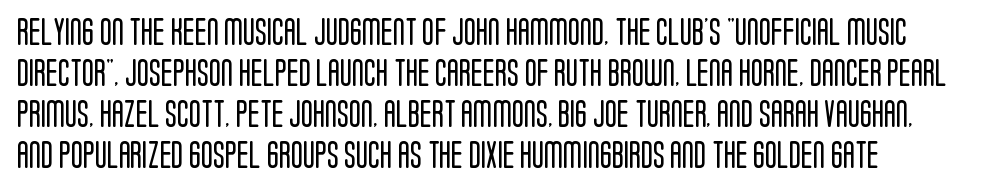
You could not count columns in this text — the font is proportionally spaced. The text block is weighted toward the left margin, trailing off unevenly rightward. Examine the stroke ends and you'll find no serifs. Stems here are at most as thick as an everyday book face. Any mark beneath the type? The region is blank.
